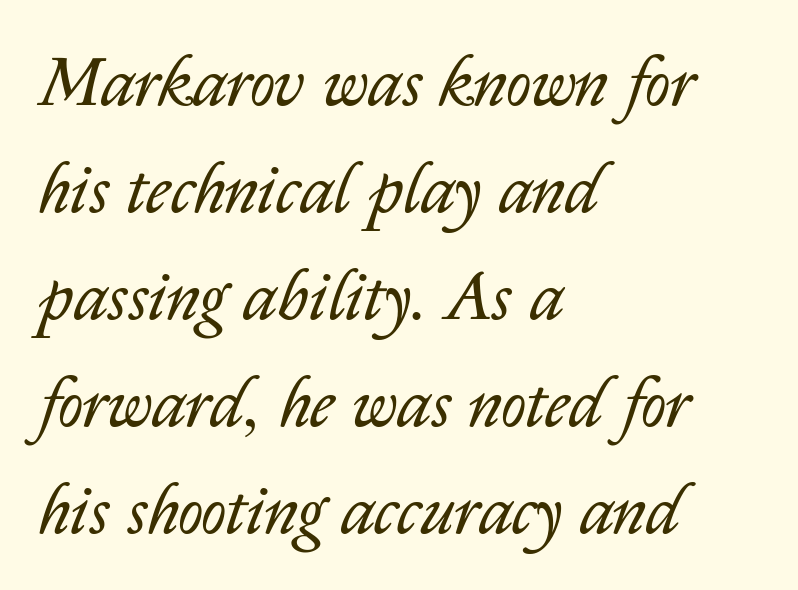
{"italic": "yes", "lean": "right", "slant_degrees": 14, "bold": "no", "weight": "regular", "width": "normal", "stroke_contrast": "low", "x_height": "medium", "monospaced": "no", "underline": "no", "align": "left", "line_spacing": "normal", "line_spacing_ratio": 1.55, "letter_spacing": "normal", "letter_spacing_em": 0.0, "glyph_px": 69}
